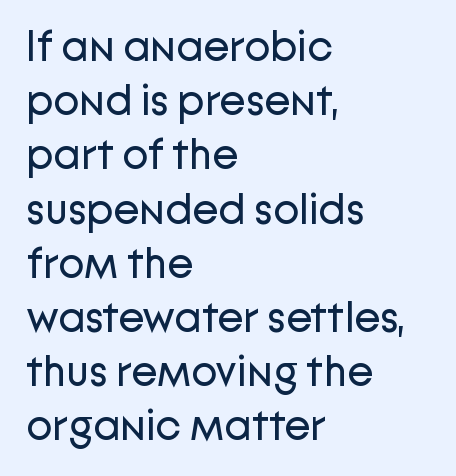
{"serif": "no", "italic": "no", "bold": "no", "weight": "regular", "width": "normal", "stroke_contrast": "low", "x_height": "medium", "monospaced": "no", "underline": "no", "align": "left", "line_spacing": "normal", "line_spacing_ratio": 1.26, "letter_spacing": "normal", "letter_spacing_em": 0.0, "glyph_px": 43}
